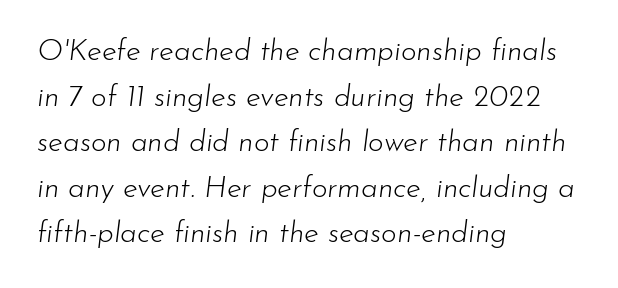
The lines in this sample share a left origin and differ only in where they stop. Does extra space separate the letters? No, they use regular spacing. Nothing heavy about these letters — not bold at all. These lines are rendered in a variable-pitch font. The letters are slanted; this is an italic face.
